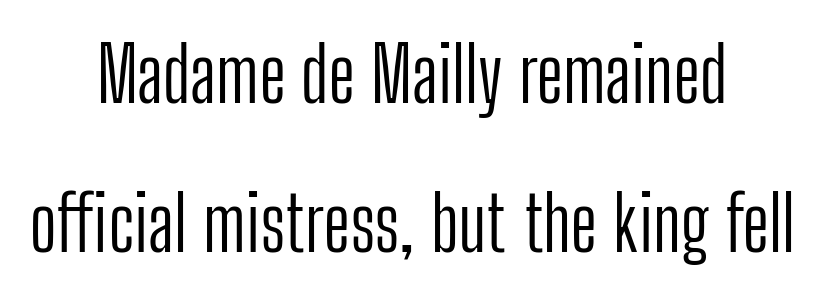
The image shows 76 px light, condensed sans-serif type, upright; set centered, loose line spacing (1.96x), normal letter spacing, not underlined; low stroke contrast and a medium x-height.
